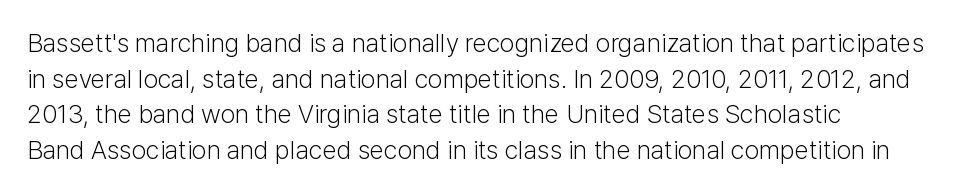
Stems and bowls with no extra thickness — not bold. These lines sit exactly where default settings would place them. Is the letter spacing exaggerated? No — it looks like the ordinary default. Rendered with straight, roman letterforms. The zone under the glyphs is completely vacant.
